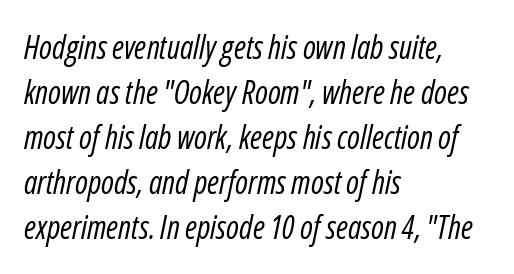
Weight: in the light-to-regular range. Tall strokes in this sample are angled rather than plumb. Proportional: the letters do not fall into vertical columns. The gap between lines stays unmarked. The block of text has a typical density, with ordinary space between rows. Teacher's note: observe the even left margin — that is flush-left alignment.
